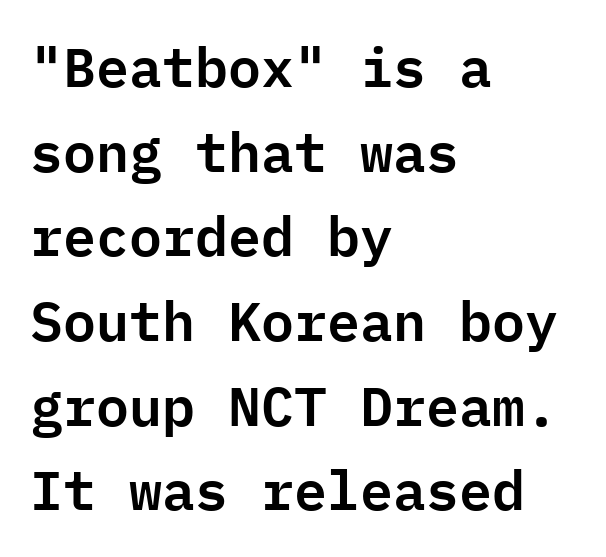
The image shows 55 px sans-serif type, upright, monospaced; set left-aligned, normal line spacing (1.54x), normal letter spacing, not underlined; low stroke contrast and a medium x-height.
